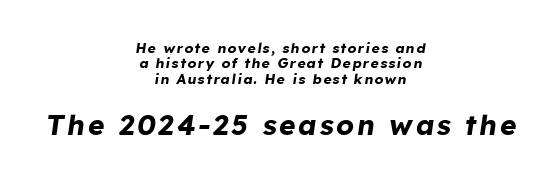
Q: Is the text bold? A: Yes.
Q: Is the text italic (slanted)? A: Yes, it leans right by about 8 degrees.
Q: Is the text underlined? A: No.
Q: How is the paragraph aligned? A: Centered.
Q: Is the spacing between lines tight, normal or loose? A: Tight.
Q: Which block of text is set in a larger size, the first (top) or the second (bottom)? A: The second (bottom) one.
Q: Width (condensed, normal, or wide)? A: Normal.
Q: Stroke contrast? A: Low.
Q: x-height? A: Medium.
Q: Monospaced? A: No.
